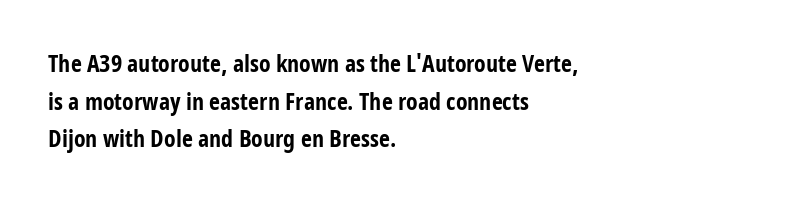
{"italic": "no", "bold": "yes", "underline": "no", "align": "left", "line_spacing": "normal", "line_spacing_ratio": 1.57, "letter_spacing": "normal", "letter_spacing_em": 0.0, "glyph_px": 24}
